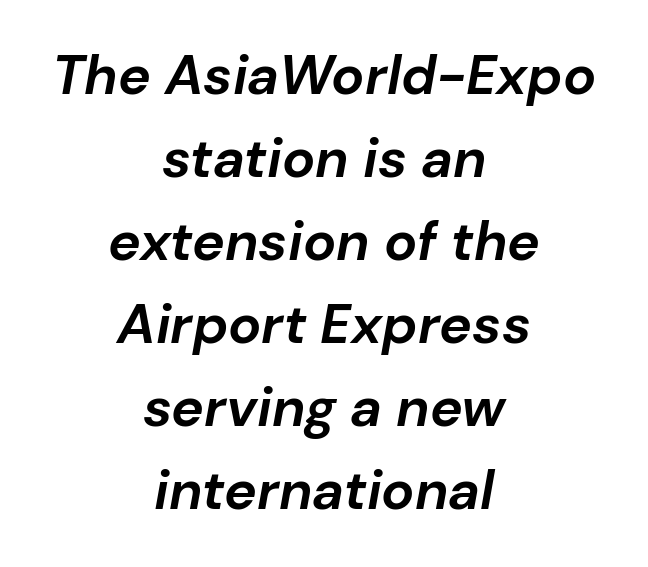
{"italic": "yes", "lean": "right", "slant_degrees": 10, "bold": "yes", "weight": "bold", "width": "normal", "stroke_contrast": "low", "x_height": "medium", "monospaced": "no", "underline": "no", "align": "center", "line_spacing": "normal", "line_spacing_ratio": 1.51, "letter_spacing": "normal", "letter_spacing_em": 0.0, "glyph_px": 55}
